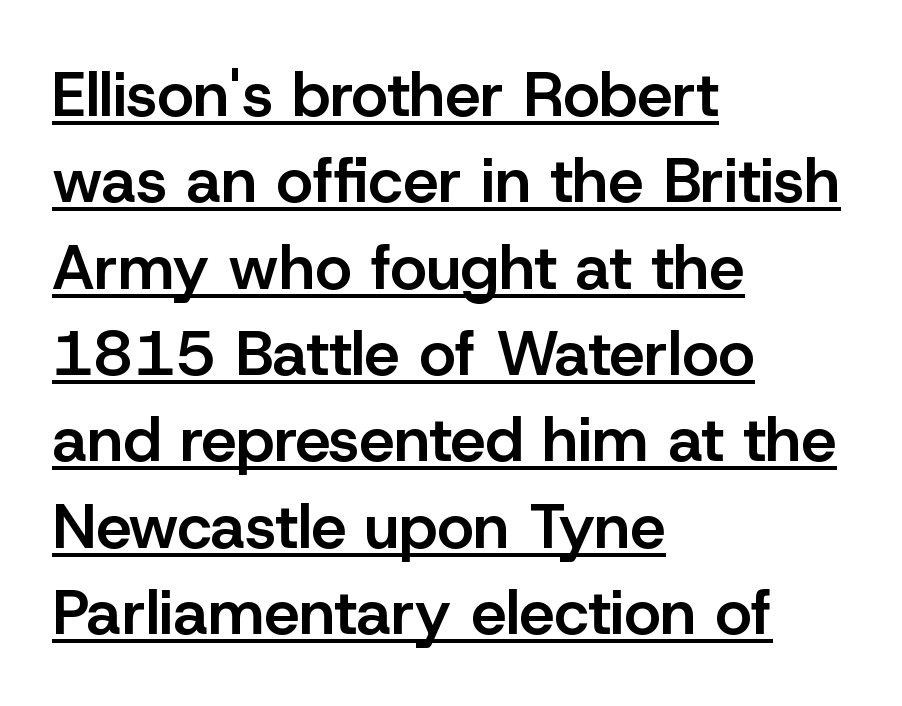
The image shows 63 px semibold sans-serif type, upright; set left-aligned, normal line spacing (1.37x), normal letter spacing, underlined; low stroke contrast and a medium x-height.
